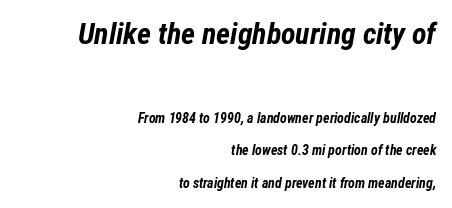
The image shows 30 px bold, condensed type, italic (leaning right); set right-aligned, loose line spacing (2.32x), normal letter spacing, not underlined; the first (top) block is 2.14x larger; low stroke contrast and a medium x-height.
